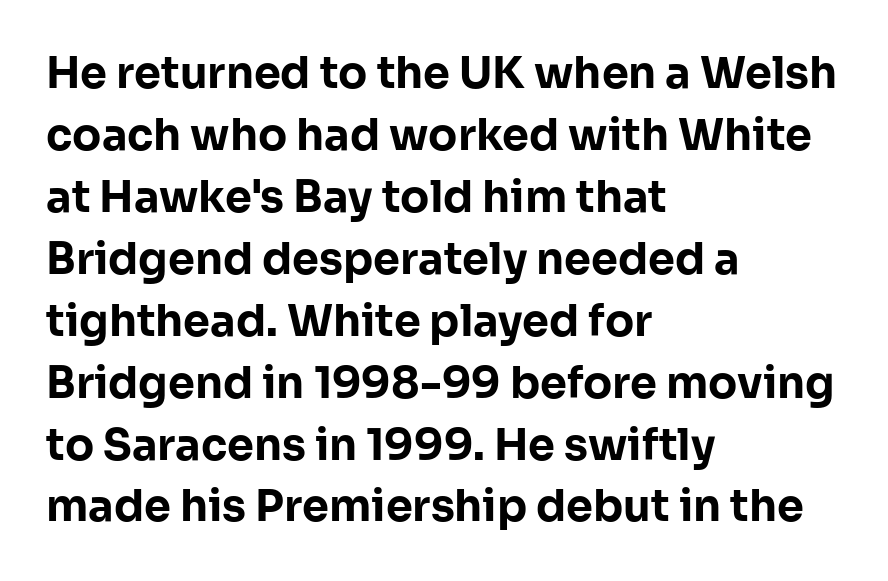
The image shows 43 px bold sans-serif type, upright; set left-aligned, normal line spacing (1.44x), normal letter spacing, not underlined; low stroke contrast and a medium x-height.
